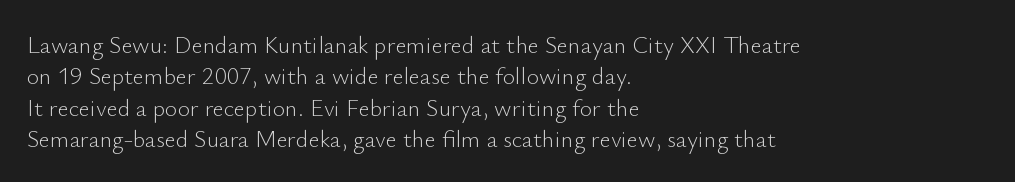
What stands out about the letter spacing? Nothing — it is the standard amount. Unmarked baselines from the first word to the last. The rendering anchors every line to the left-hand side. Regarding leading, the lines here are spaced in the standard way. Compared with a typical body face, this is equally light or lighter still. In terms of posture, this sample is upright.
